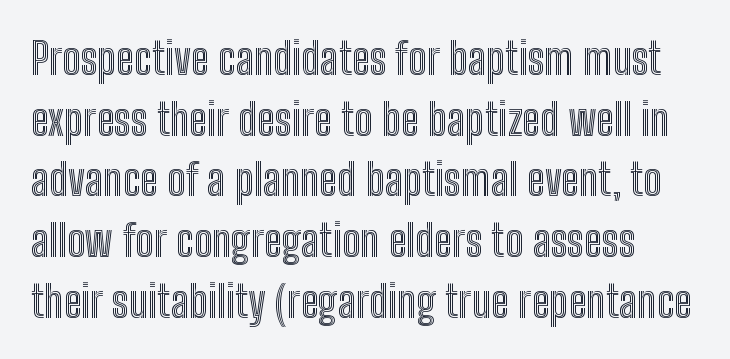
{"italic": "no", "width": "condensed", "x_height": "medium", "monospaced": "no", "underline": "no", "line_spacing": "normal", "line_spacing_ratio": 1.38, "letter_spacing": "normal", "letter_spacing_em": 0.0, "glyph_px": 44}
